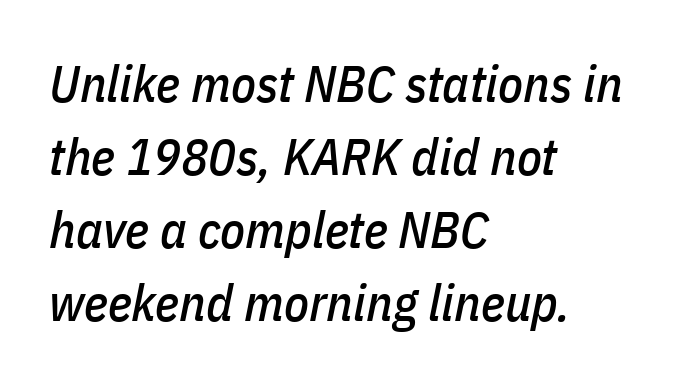
Q: Is the text italic (slanted)? A: Yes, it leans right by about 11 degrees.
Q: Is the text underlined? A: No.
Q: How is the paragraph aligned? A: Left-aligned.
Q: Is the spacing between letters normal or unusually wide? A: Normal.
Q: Is the spacing between lines tight, normal or loose? A: Normal.
Q: Width (condensed, normal, or wide)? A: Condensed.
Q: Stroke contrast? A: Low.
Q: x-height? A: Medium.
Q: Monospaced? A: No.
